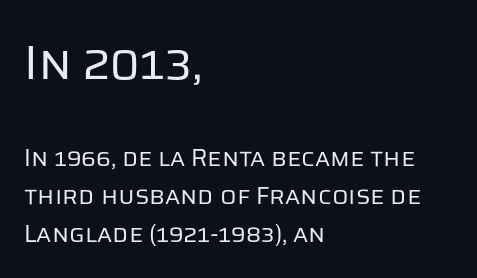
Which chunk is bigger? The first one — the top block dwarfs the bottom. Caption: face not bold, strokes unweighted. Posture: upright roman. Horizontal alignment here is leftward, the default for most running prose. You could not count columns in this text — the font is proportionally spaced.
